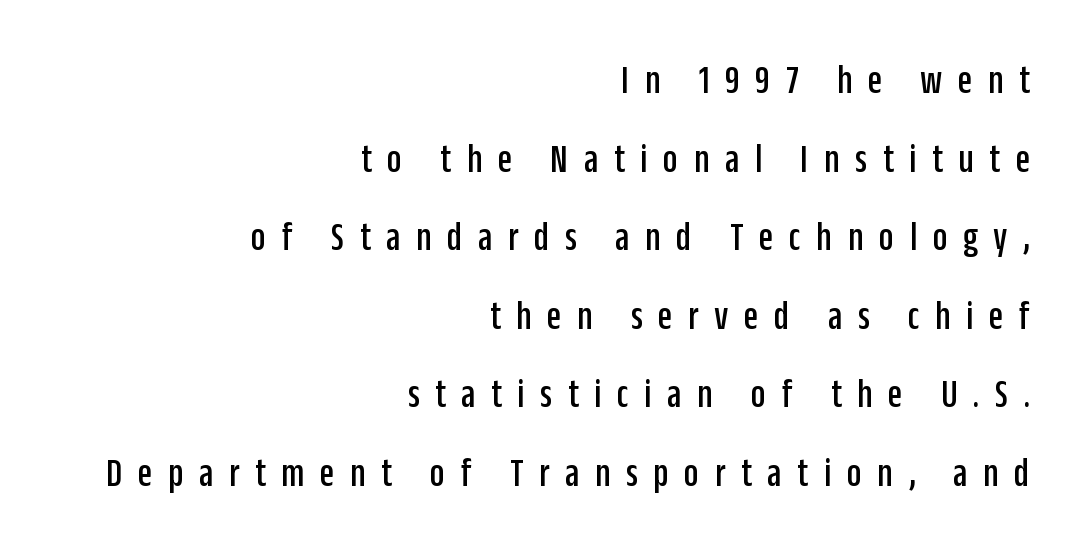
The image shows 42 px condensed sans-serif type, upright; set right-aligned, line spacing 1.87x, unusually wide letter spacing (+0.37 em), not underlined; low stroke contrast and a large x-height.
